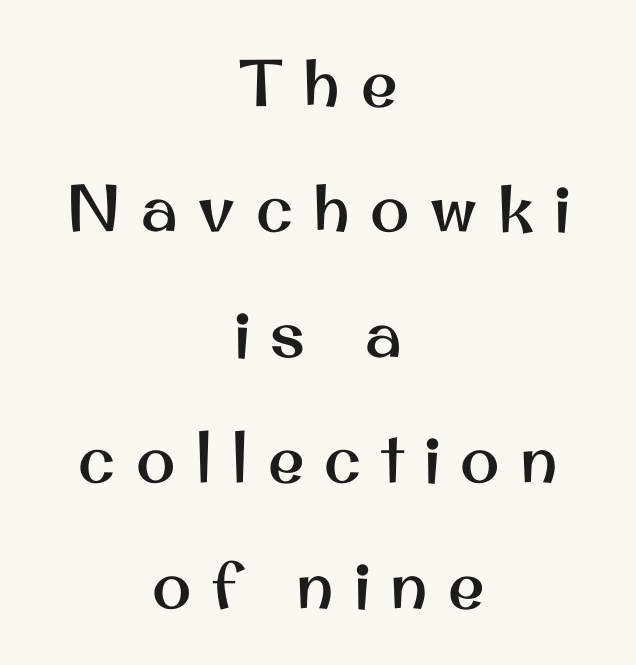
{"serif": "no", "italic": "no", "width": "normal", "stroke_contrast": "medium", "x_height": "small", "monospaced": "no", "underline": "no", "align": "center", "line_spacing": "loose", "line_spacing_ratio": 1.9, "letter_spacing": "wide", "letter_spacing_em": 0.31, "glyph_px": 66}
